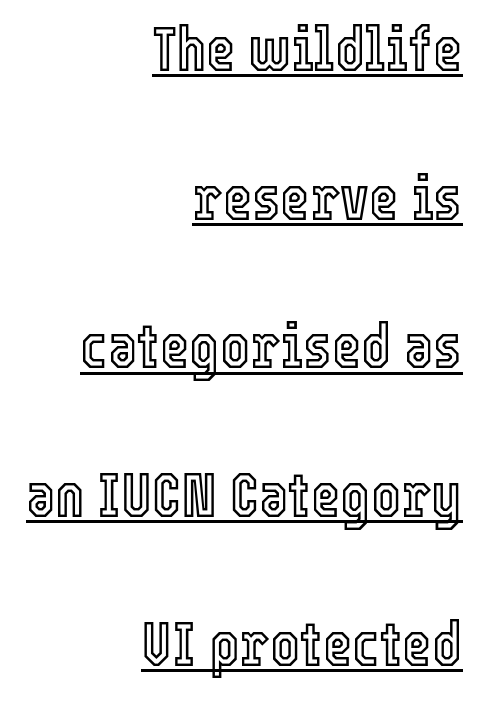
{"italic": "no", "width": "condensed", "x_height": "medium", "monospaced": "no", "underline": "yes", "align": "right", "line_spacing": "loose", "line_spacing_ratio": 2.36, "letter_spacing": "normal", "letter_spacing_em": 0.0, "glyph_px": 63}
